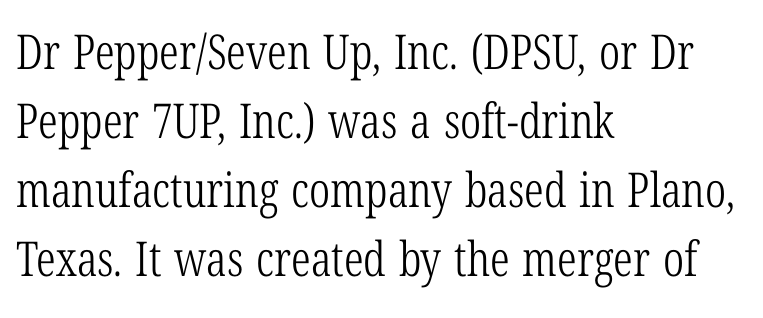
{"serif": "yes", "italic": "no", "bold": "no", "weight": "light", "width": "condensed", "stroke_contrast": "low", "x_height": "medium", "monospaced": "no", "underline": "no", "align": "left", "line_spacing": "normal", "line_spacing_ratio": 1.44, "letter_spacing": "normal", "letter_spacing_em": 0.0, "glyph_px": 48}
